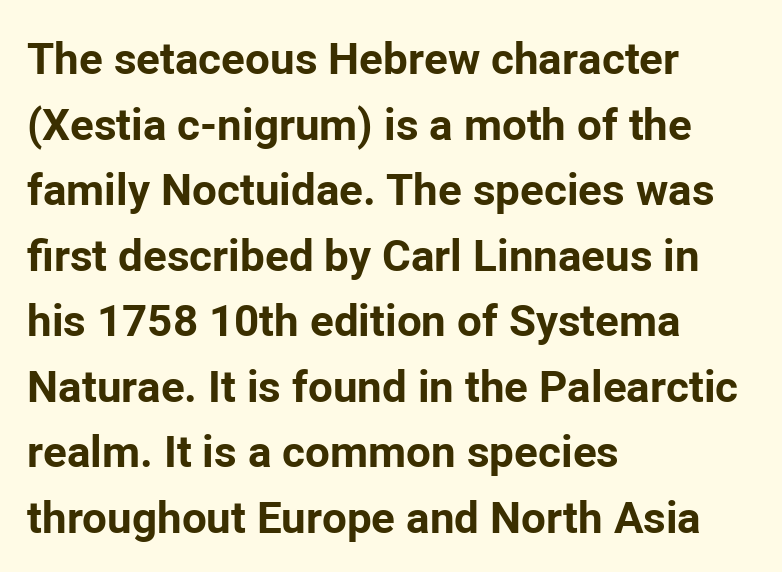
Q: Is the text bold? A: Yes.
Q: Is the text italic (slanted)? A: No, it is upright.
Q: Is the typeface a serif or a sans-serif typeface? A: Sans-serif.
Q: Is the text underlined? A: No.
Q: How is the paragraph aligned? A: Left-aligned.
Q: Is the spacing between letters normal or unusually wide? A: Normal.
Q: Is the spacing between lines tight, normal or loose? A: Normal.
Q: Width (condensed, normal, or wide)? A: Normal.
Q: Stroke contrast? A: Low.
Q: x-height? A: Medium.
Q: Monospaced? A: No.
